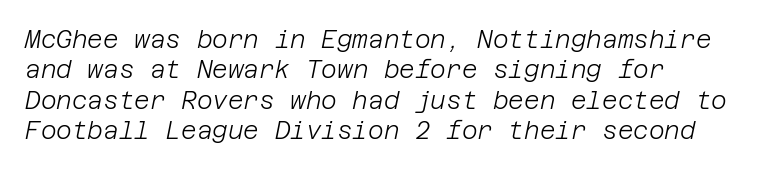
{"italic": "yes", "lean": "right", "slant_degrees": 12, "bold": "no", "underline": "no", "line_spacing": "normal", "line_spacing_ratio": 1.27, "letter_spacing": "normal", "letter_spacing_em": 0.0, "glyph_px": 24}
